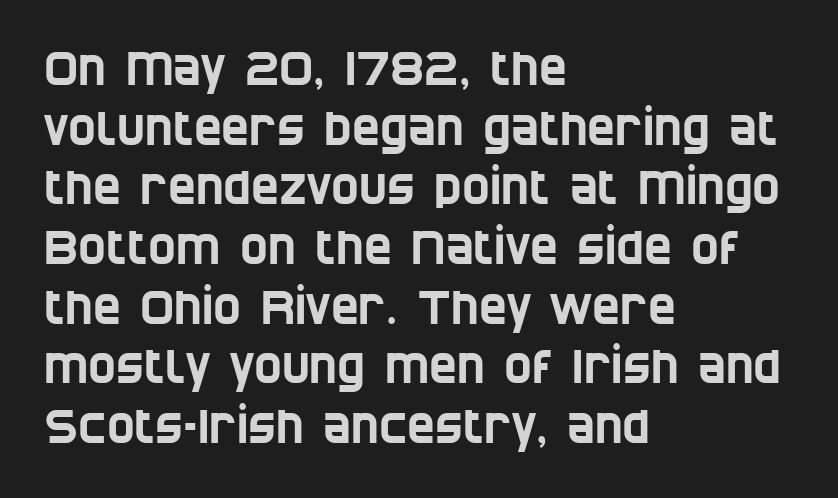
The image shows 47 px condensed sans-serif type; set left-aligned, normal line spacing (1.27x), normal letter spacing, not underlined; low stroke contrast and a large x-height.
